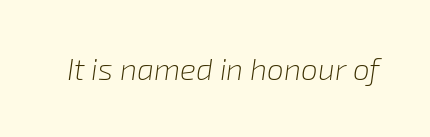
Q: Is the text bold? A: No.
Q: Is the text italic (slanted)? A: Yes, it leans right by about 8 degrees.
Q: Is the text underlined? A: No.
Q: Is the spacing between letters normal or unusually wide? A: Normal.
Q: Width (condensed, normal, or wide)? A: Normal.
Q: Stroke contrast? A: Low.
Q: x-height? A: Medium.
Q: Monospaced? A: No.
